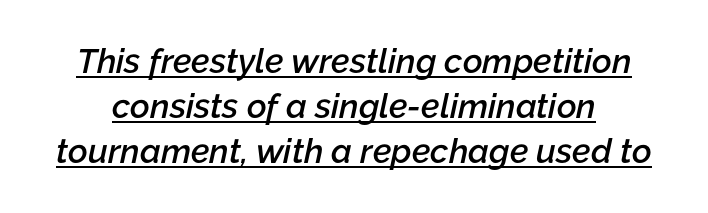
{"italic": "yes", "lean": "right", "slant_degrees": 12, "bold": "semi", "weight": "semibold", "width": "normal", "stroke_contrast": "low", "x_height": "medium", "monospaced": "no", "underline": "yes", "line_spacing": "normal", "line_spacing_ratio": 1.33, "letter_spacing": "normal", "letter_spacing_em": 0.0, "glyph_px": 34}
